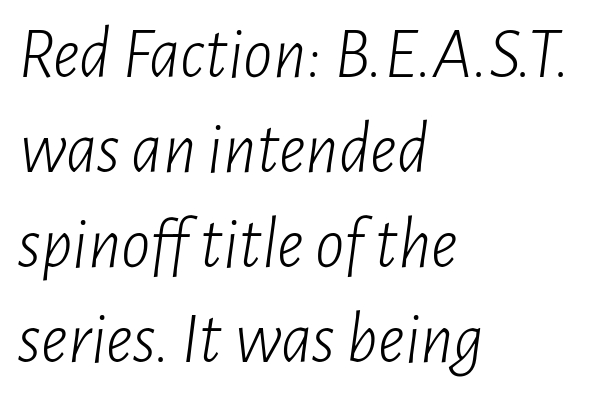
{"italic": "yes", "lean": "right", "slant_degrees": 7, "bold": "no", "weight": "light", "width": "condensed", "stroke_contrast": "low", "x_height": "medium", "monospaced": "no", "underline": "no", "align": "left", "line_spacing": "normal", "line_spacing_ratio": 1.3, "letter_spacing": "normal", "letter_spacing_em": 0.0, "glyph_px": 73}
